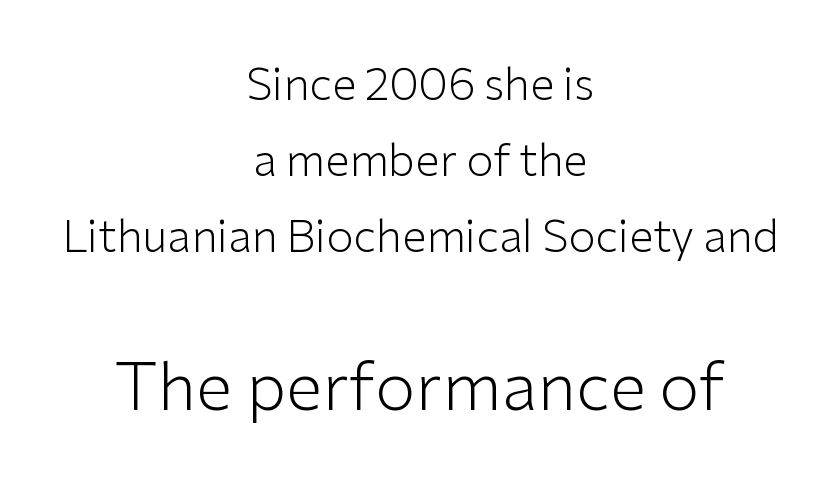
The image shows 66 px light sans-serif type, upright; set centered, line spacing 1.73x, normal letter spacing, not underlined; the second (bottom) block is 1.5x larger; low stroke contrast and a medium x-height.
